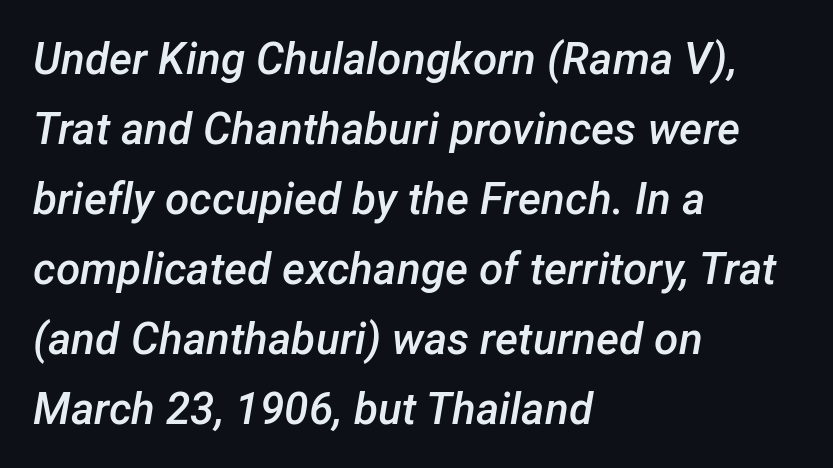
The image shows 44 px semibold type, italic (leaning right); set left-aligned, normal line spacing (1.59x), normal letter spacing, not underlined; low stroke contrast and a medium x-height.
